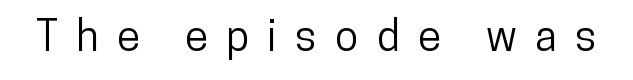
The image shows 43 px condensed sans-serif type, upright; set unusually wide letter spacing (+0.42 em), not underlined; low stroke contrast and a medium x-height.
